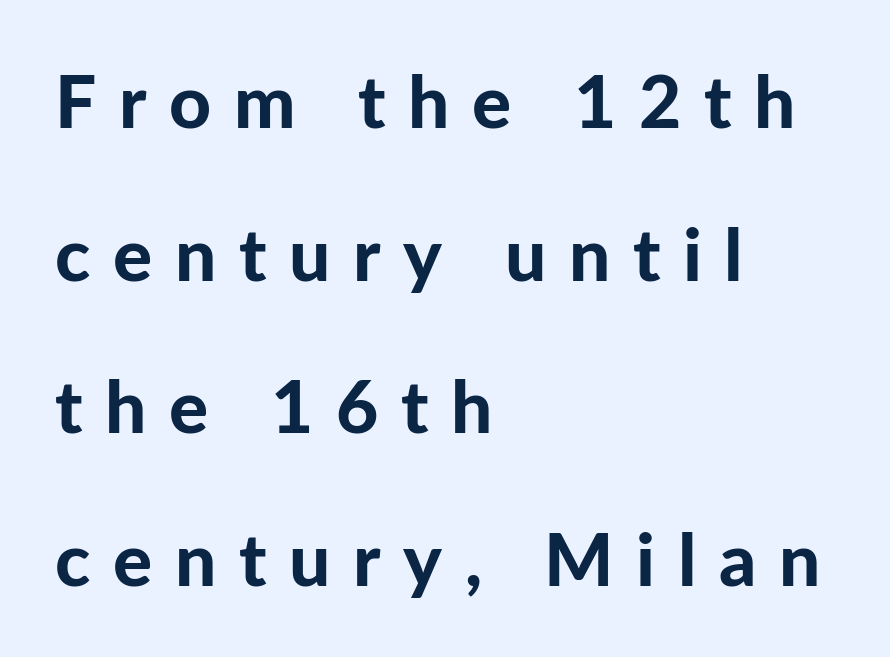
The image shows 73 px bold sans-serif type, upright; set left-aligned, loose line spacing (2.09x), unusually wide letter spacing (+0.31 em), not underlined; low stroke contrast and a medium x-height.
